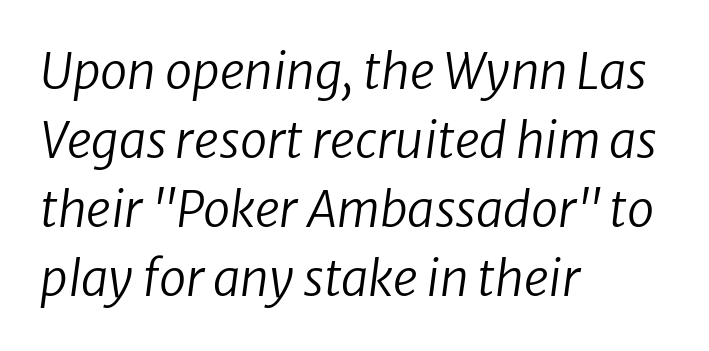
The image shows 49 px regular-weight sans-serif type; set left-aligned, normal line spacing (1.41x), normal letter spacing, not underlined; low stroke contrast and a medium x-height.
